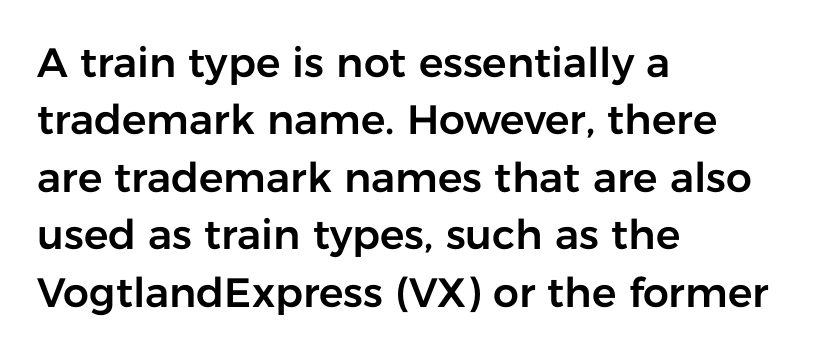
Q: Is the text italic (slanted)? A: No, it is upright.
Q: Is the typeface a serif or a sans-serif typeface? A: Sans-serif.
Q: Is the text underlined? A: No.
Q: How is the paragraph aligned? A: Left-aligned.
Q: Is the spacing between letters normal or unusually wide? A: Normal.
Q: Is the spacing between lines tight, normal or loose? A: Normal.
Q: Width (condensed, normal, or wide)? A: Normal.
Q: Stroke contrast? A: Low.
Q: x-height? A: Medium.
Q: Monospaced? A: No.
